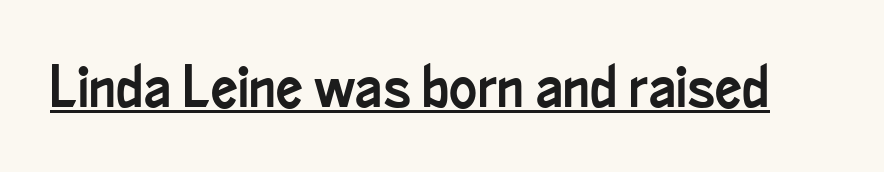
Q: Is the text italic (slanted)? A: No, it is upright.
Q: Is the typeface a serif or a sans-serif typeface? A: Sans-serif.
Q: Is the text underlined? A: Yes.
Q: Is the spacing between letters normal or unusually wide? A: Normal.
Q: Width (condensed, normal, or wide)? A: Condensed.
Q: Stroke contrast? A: Low.
Q: x-height? A: Small.
Q: Monospaced? A: No.
